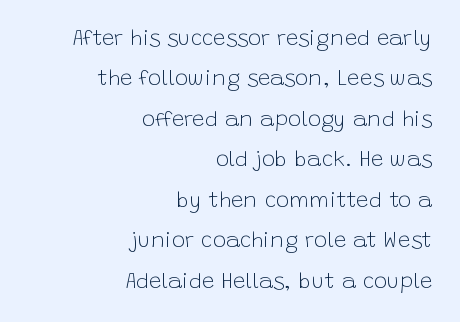
Rendered with straight, roman letterforms. One-word summary of the alignment: right. The gaps between neighbouring characters are ordinary and unremarkable. Nobody drew a line under any word here.
